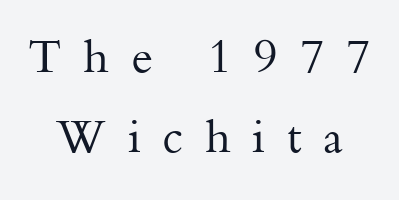
{"serif": "yes", "italic": "no", "bold": "no", "weight": "regular", "width": "normal", "stroke_contrast": "medium", "x_height": "small", "monospaced": "no", "underline": "no", "align": "center", "line_spacing_ratio": 1.74, "letter_spacing": "wide", "letter_spacing_em": 0.47, "glyph_px": 46}
